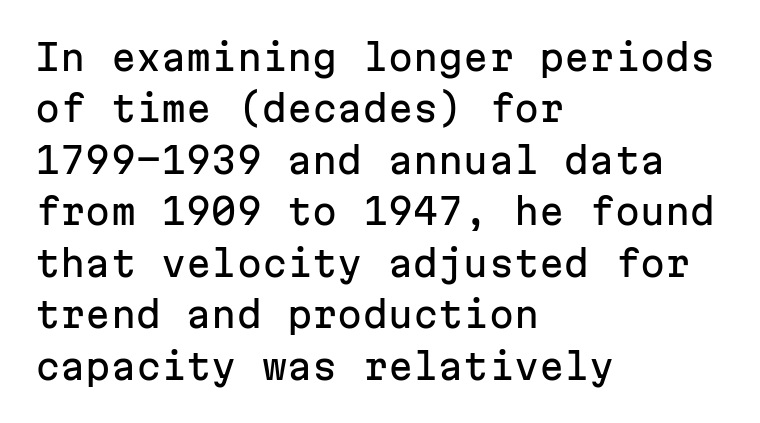
Reading down the block, your eye returns to a fixed left position each line. Looks like terminal output: every glyph gets an equal slot. Words appear dense and cohesive because spacing is normal. Do the letters lean? They stand straight.
